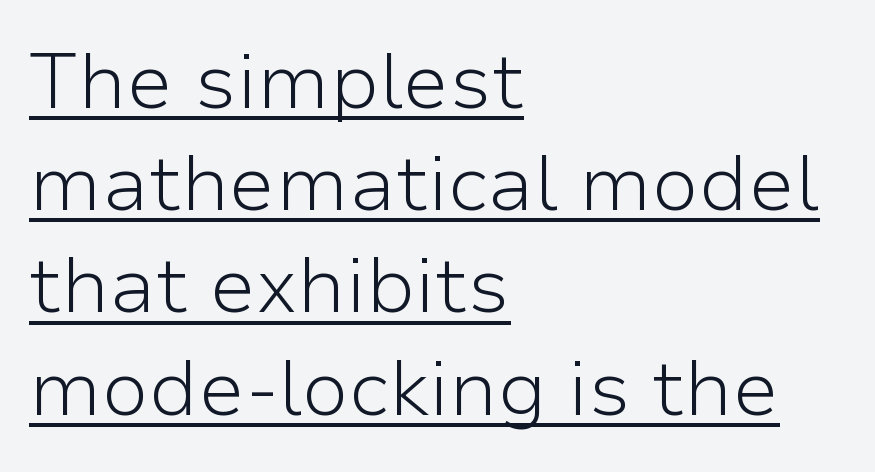
{"serif": "no", "italic": "no", "bold": "no", "weight": "light", "width": "normal", "stroke_contrast": "low", "x_height": "medium", "monospaced": "no", "underline": "yes", "align": "left", "line_spacing": "normal", "line_spacing_ratio": 1.31, "letter_spacing": "normal", "letter_spacing_em": 0.0, "glyph_px": 78}
